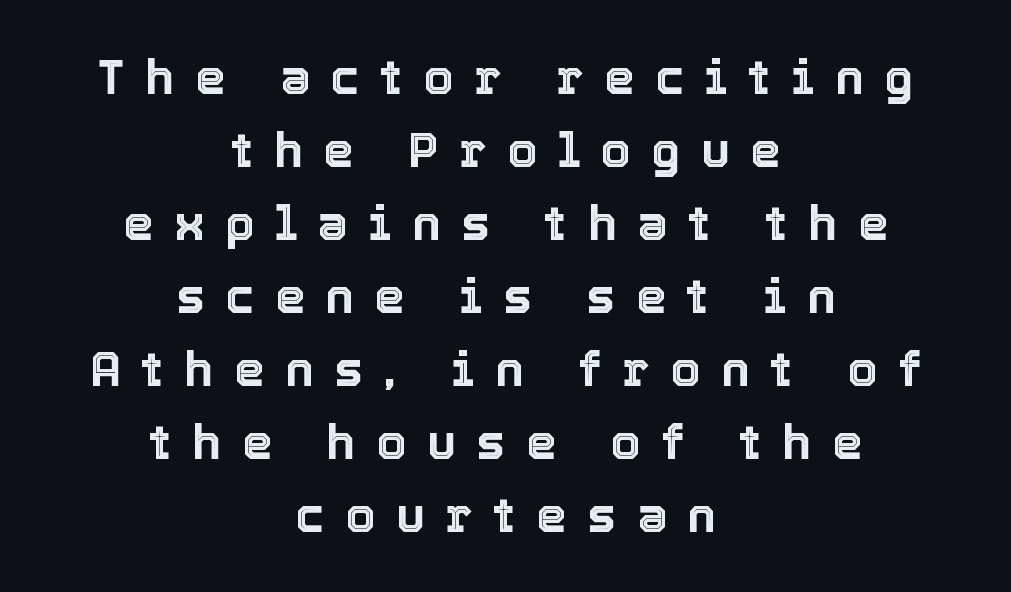
{"italic": "no", "width": "normal", "x_height": "medium", "monospaced": "no", "underline": "no", "align": "center", "line_spacing": "normal", "line_spacing_ratio": 1.52, "letter_spacing": "wide", "letter_spacing_em": 0.43, "glyph_px": 48}
